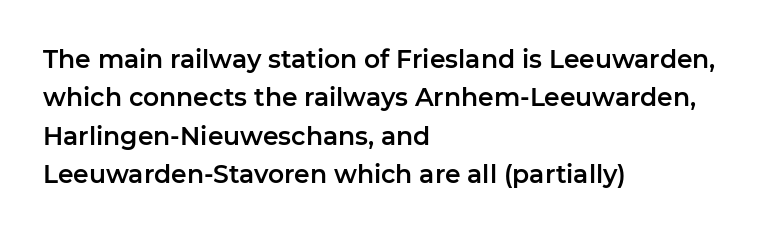
These lines stack with their left ends in a neat column. This is the regular roman posture of the typeface. Leading matches the norm, producing a regular column. No extra tracking has been applied to these lines. Type without underlining.
